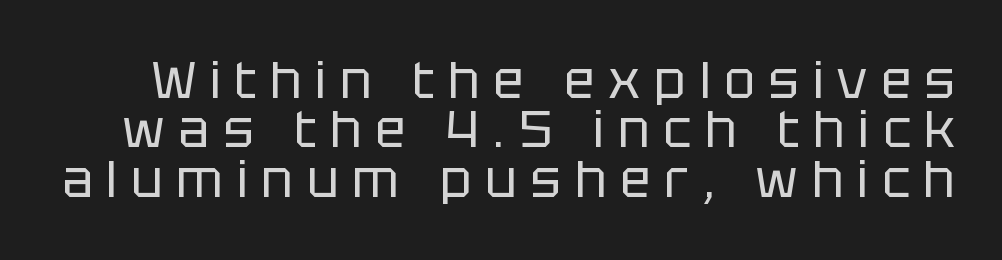
Here the designer chose a conventional face with non-uniform glyph widths. Think standard paragraph weight, or any step lighter than that. Each word looks stretched out because of the extra space between its letters. Leading is clearly below the norm, producing a dense column. No feet cap the strokes, marking this as sans-serif type.
